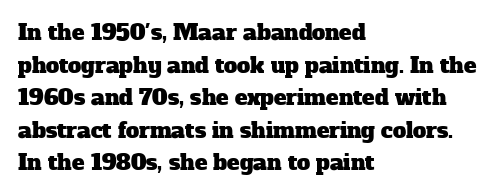
{"underline": "no", "align": "left", "line_spacing": "normal", "line_spacing_ratio": 1.55, "letter_spacing": "normal", "letter_spacing_em": 0.0, "glyph_px": 21}
